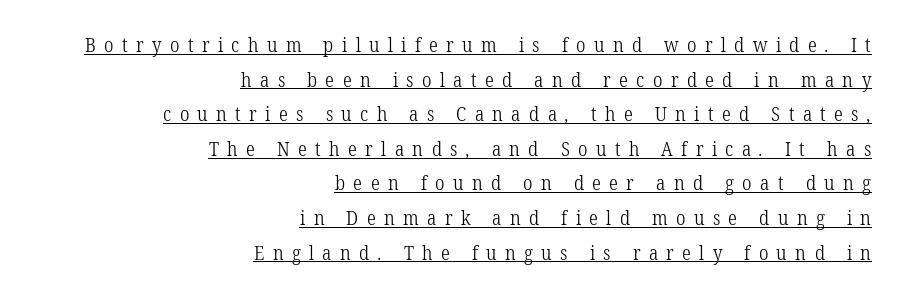
Q: Is the text bold? A: No.
Q: Is the text underlined? A: Yes.
Q: How is the paragraph aligned? A: Right-aligned.
Q: Is the spacing between letters normal or unusually wide? A: Unusually wide.
